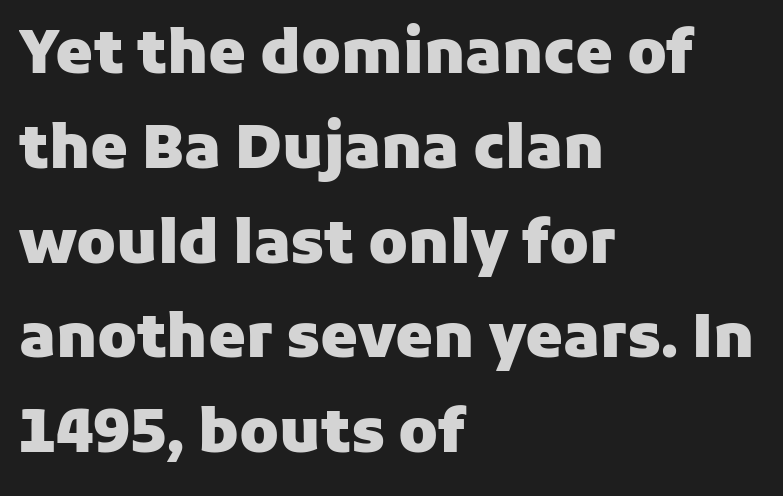
Typographically, this falls in the sans-serif category. The lines in this sample share a left origin and differ only in where they stop. Every stem runs plumb, perpendicular to the baseline. The tracking reads as untouched default to a designer's eye. One glance says typical: line gaps are just what's usual. Strokes here are thick enough to call this a true bold.
